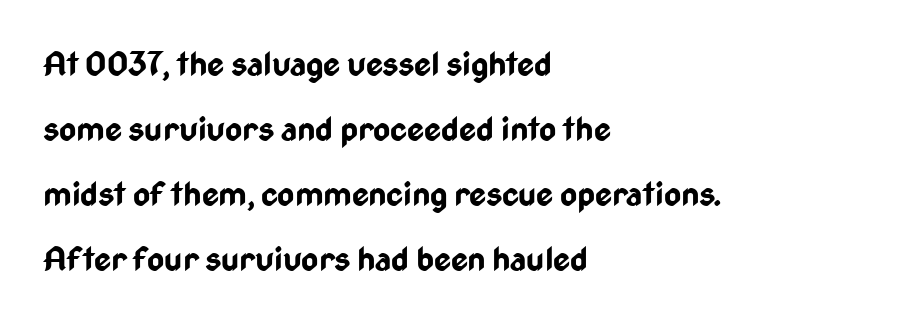
How are the letters spaced? Ordinarily, with no added tracking. Notice how thick the strokes are: this is what a full bold looks like. Each line starts at the same left margin while the right side varies. Leading is clearly above the norm, producing a sparse column.
